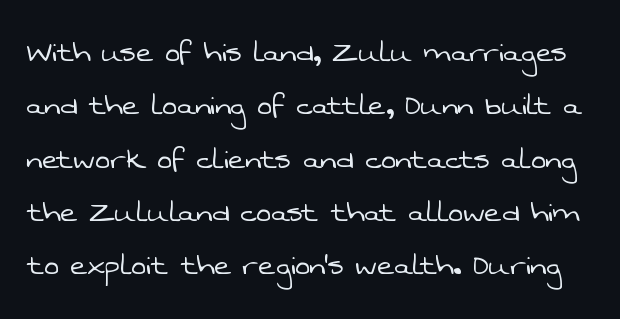
Q: Is the text bold? A: No.
Q: Is the typeface a serif or a sans-serif typeface? A: Sans-serif.
Q: Is the text underlined? A: No.
Q: Is the spacing between letters normal or unusually wide? A: Normal.
Q: Is the spacing between lines tight, normal or loose? A: Normal.
Q: Width (condensed, normal, or wide)? A: Normal.
Q: Stroke contrast? A: Low.
Q: x-height? A: Medium.
Q: Monospaced? A: No.
